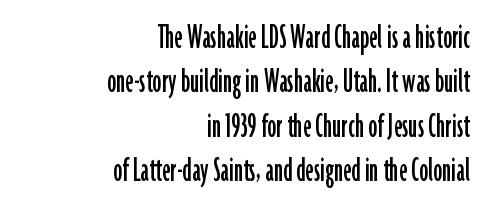
Has an underline been added? It has not. The designer went with a sans here, leaving each stem footless. Leftover space on each line is placed entirely before the opening word. Every stem runs plumb, perpendicular to the baseline.
